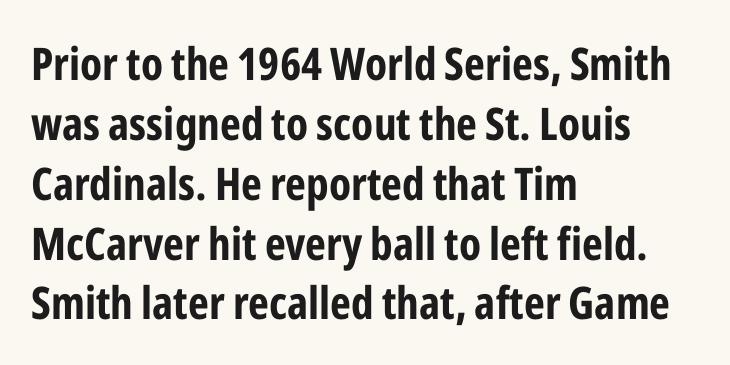
The image shows 45 px bold, condensed sans-serif type, upright; set left-aligned, normal line spacing (1.33x), normal letter spacing, not underlined; low stroke contrast and a medium x-height.
